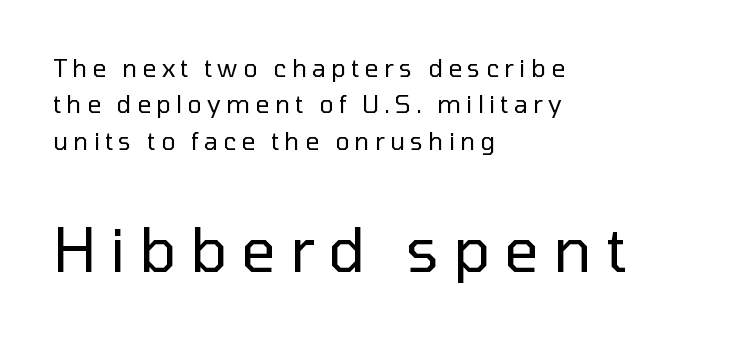
Q: Is the text bold? A: No.
Q: Is the text italic (slanted)? A: No, it is upright.
Q: Is the typeface a serif or a sans-serif typeface? A: Sans-serif.
Q: Is the text underlined? A: No.
Q: How is the paragraph aligned? A: Left-aligned.
Q: Is the spacing between letters normal or unusually wide? A: Unusually wide.
Q: Is the spacing between lines tight, normal or loose? A: Normal.
Q: Which block of text is set in a larger size, the first (top) or the second (bottom)? A: The second (bottom) one.
Q: Width (condensed, normal, or wide)? A: Normal.
Q: Stroke contrast? A: Low.
Q: x-height? A: Medium.
Q: Monospaced? A: No.
